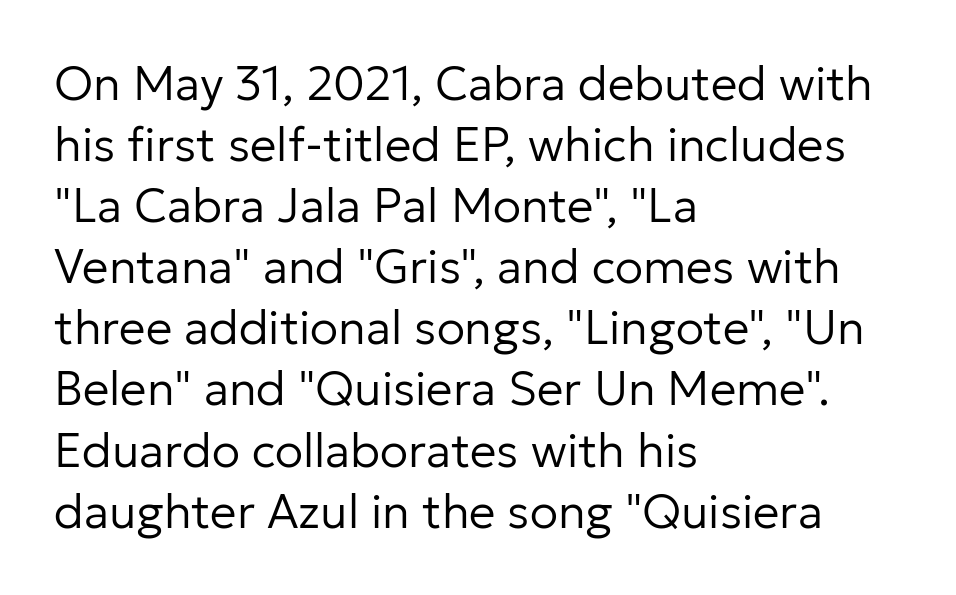
The image shows 47 px regular-weight sans-serif type, upright; set left-aligned, normal line spacing (1.3x), normal letter spacing, not underlined; low stroke contrast and a medium x-height.
